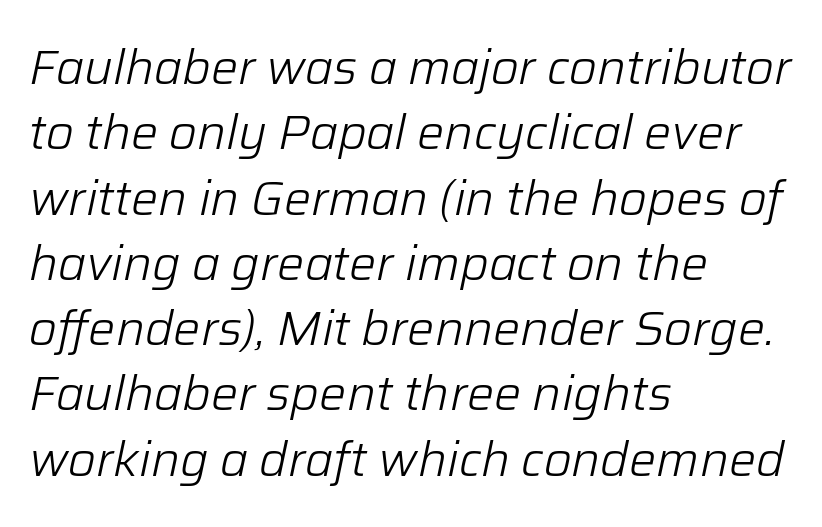
The image shows 48 px light type, italic (leaning right); set left-aligned, normal line spacing (1.36x), normal letter spacing, not underlined; low stroke contrast and a medium x-height.
